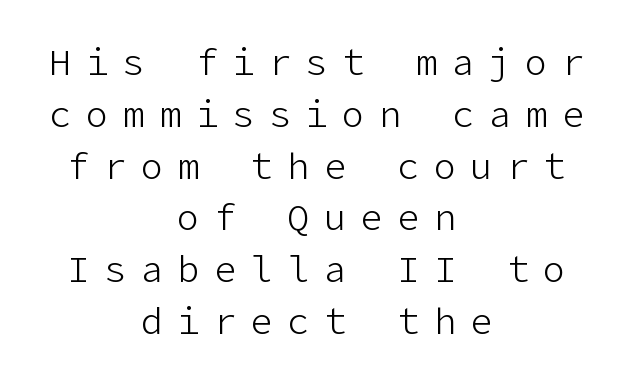
Style check: upright. These lines are composed in type without serifs. Think standard paragraph weight, or any step lighter than that. This sample uses expanded letter spacing, leaving extra air between glyphs.
